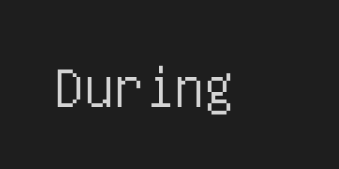
Q: Is the text italic (slanted)? A: No, it is upright.
Q: Is the typeface a serif or a sans-serif typeface? A: Sans-serif.
Q: Is the text underlined? A: No.
Q: Is the spacing between letters normal or unusually wide? A: Normal.
Q: Width (condensed, normal, or wide)? A: Condensed.
Q: Stroke contrast? A: Low.
Q: x-height? A: Large.
